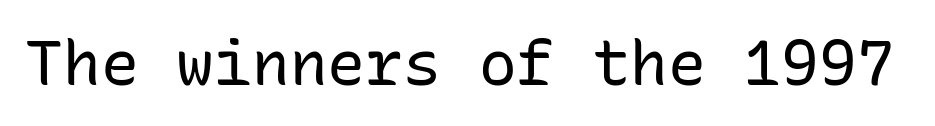
{"serif": "no", "italic": "no", "bold": "no", "weight": "regular", "width": "normal", "stroke_contrast": "low", "x_height": "medium", "monospaced": "yes", "underline": "no", "letter_spacing": "normal", "letter_spacing_em": 0.0, "glyph_px": 63}
